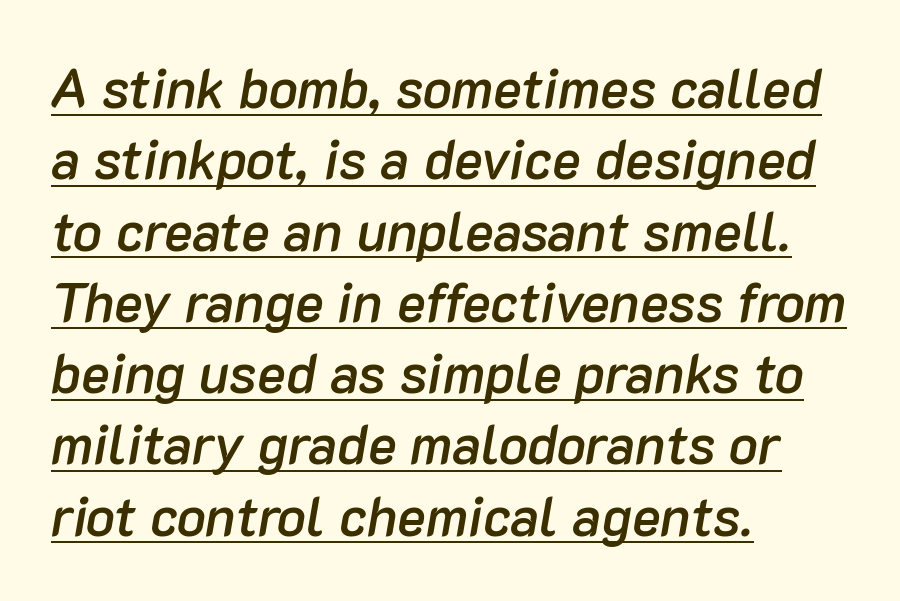
The image shows 54 px semibold type, italic (leaning right); set left-aligned, normal line spacing (1.32x), normal letter spacing, underlined; low stroke contrast and a medium x-height.
